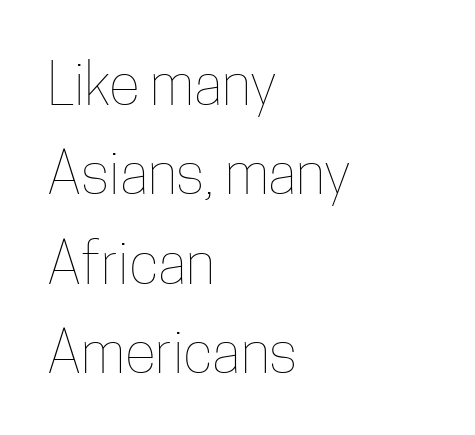
{"italic": "no", "bold": "no", "weight": "thin", "width": "condensed", "stroke_contrast": "low", "x_height": "medium", "monospaced": "no", "underline": "no", "align": "left", "line_spacing": "normal", "line_spacing_ratio": 1.54, "letter_spacing": "normal", "letter_spacing_em": 0.0, "glyph_px": 58}
